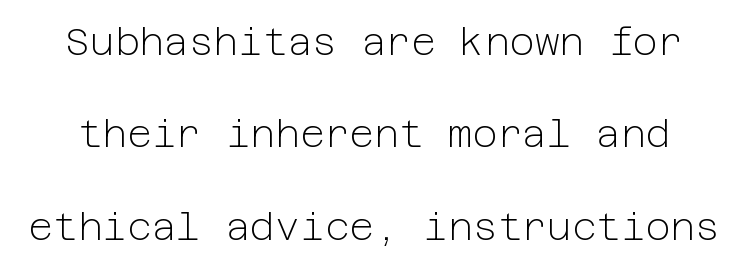
The horizontal fit of the characters is conventional and even. The typeface has the unassuming heft of standard copy or less. Do the letters lean? They stand straight. If you measured baseline to baseline, you'd find a long distance.
